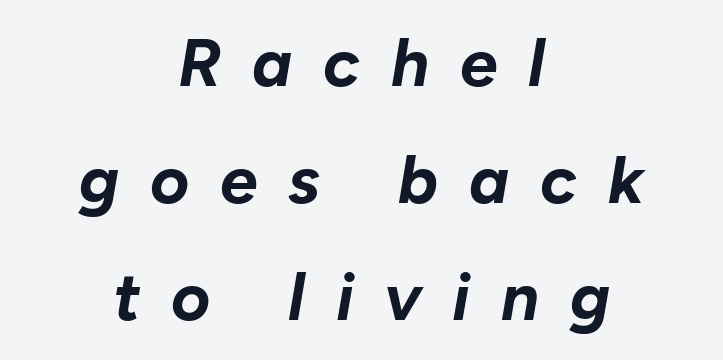
Q: Is the text bold? A: Yes.
Q: Is the text italic (slanted)? A: Yes, it leans right by about 10 degrees.
Q: Is the text underlined? A: No.
Q: How is the paragraph aligned? A: Centered.
Q: Is the spacing between letters normal or unusually wide? A: Unusually wide.
Q: Width (condensed, normal, or wide)? A: Normal.
Q: Stroke contrast? A: Low.
Q: x-height? A: Medium.
Q: Monospaced? A: No.
